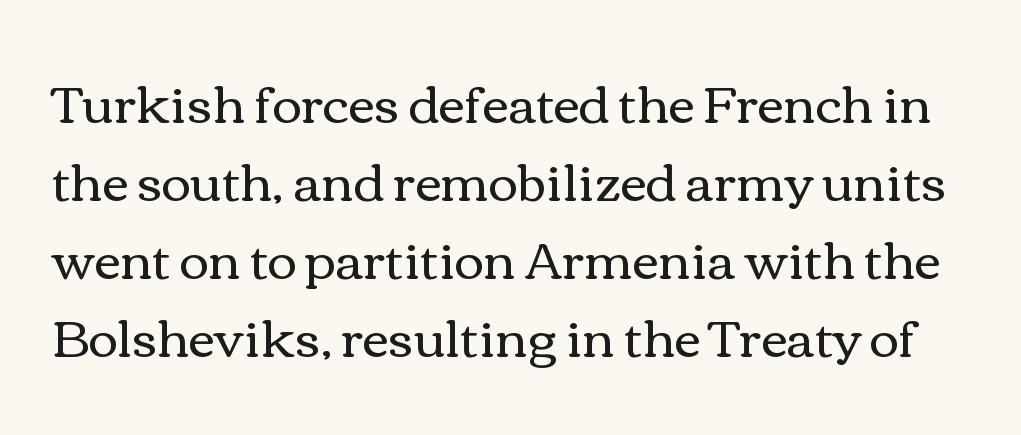
The image shows 51 px regular-weight, wide type, upright; set normal line spacing (1.53x), normal letter spacing, not underlined; medium stroke contrast and a medium x-height.
